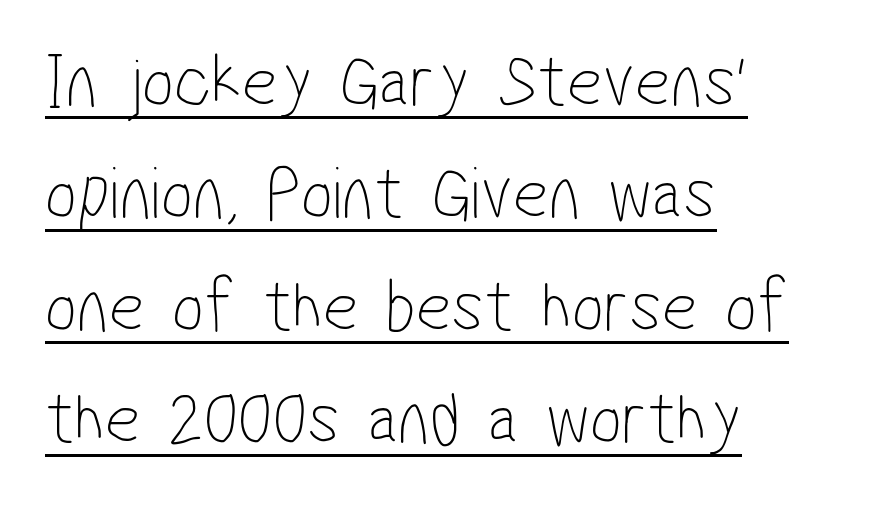
Q: Is the text bold? A: No.
Q: Is the typeface a serif or a sans-serif typeface? A: Sans-serif.
Q: Is the text underlined? A: Yes.
Q: How is the paragraph aligned? A: Left-aligned.
Q: Is the spacing between letters normal or unusually wide? A: Normal.
Q: Is the spacing between lines tight, normal or loose? A: Normal.
Q: Width (condensed, normal, or wide)? A: Condensed.
Q: Stroke contrast? A: Low.
Q: x-height? A: Medium.
Q: Monospaced? A: No.
